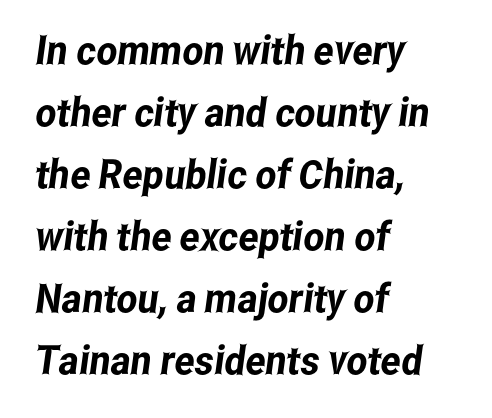
The image shows 40 px condensed sans-serif type; set left-aligned, normal line spacing (1.55x), normal letter spacing, not underlined; low stroke contrast and a medium x-height.
